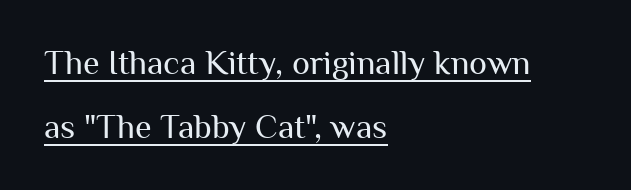
The typesetter chose a ragged-right arrangement here. Stroke terminals: plain, sans-serif. These glyphs show unthickened strokes, regular width or finer. How are the letters spaced? Ordinarily, with no added tracking. Students, observe the line beneath the letters — that is underlining.
